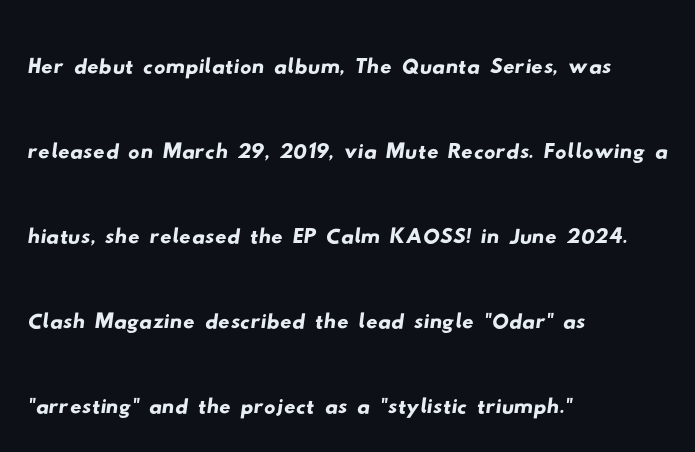
The passage shown is typeset with a sans-serif family. Type without underlining. Spacing between characters is what you'd get straight out of the box. The lines sit at an ordinary, default distance from one another. Varying glyph widths throughout — classic text-font behaviour. Line starts are locked; line ends wander.
